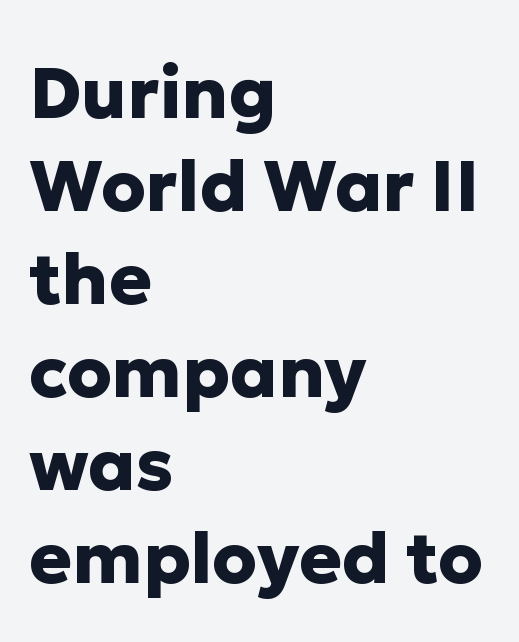
{"serif": "no", "italic": "no", "bold": "yes", "weight": "heavy", "width": "normal", "stroke_contrast": "low", "x_height": "medium", "monospaced": "no", "underline": "no", "align": "left", "line_spacing": "normal", "line_spacing_ratio": 1.31, "letter_spacing": "normal", "letter_spacing_em": 0.0, "glyph_px": 71}
